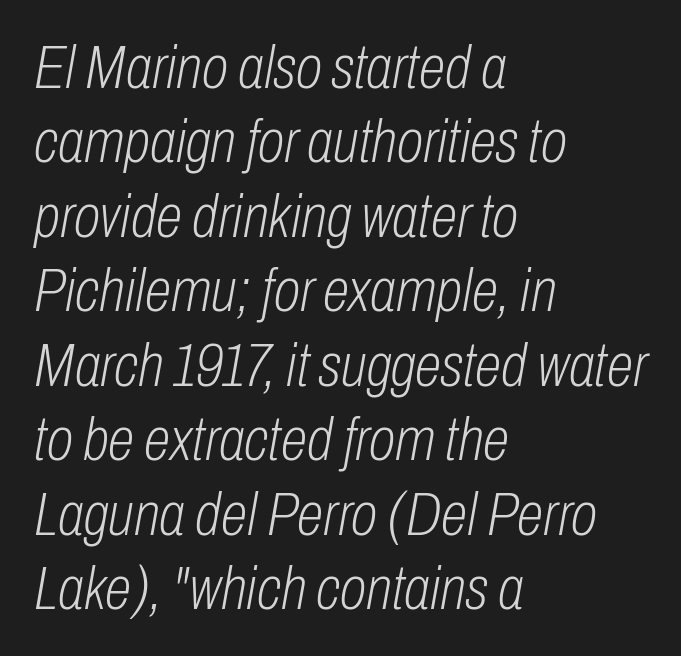
Q: Is the text bold? A: No.
Q: Is the text italic (slanted)? A: Yes, it leans right by about 10 degrees.
Q: Is the text underlined? A: No.
Q: How is the paragraph aligned? A: Left-aligned.
Q: Is the spacing between letters normal or unusually wide? A: Normal.
Q: Width (condensed, normal, or wide)? A: Condensed.
Q: Stroke contrast? A: Low.
Q: x-height? A: Medium.
Q: Monospaced? A: No.
